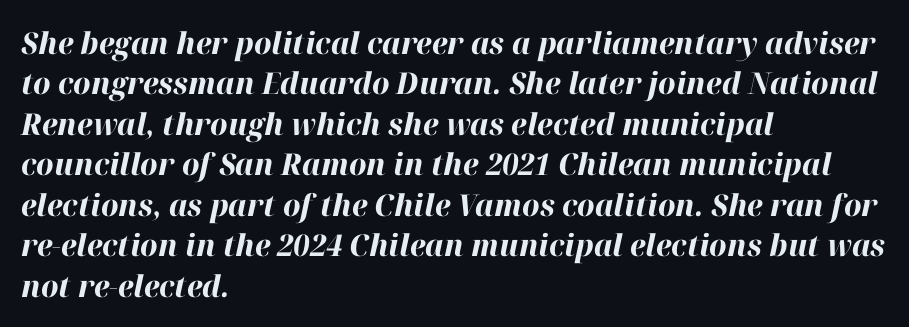
The image shows 30 px bold type, italic (leaning right); set left-aligned, normal line spacing (1.35x), normal letter spacing, not underlined; high stroke contrast and a medium x-height.
